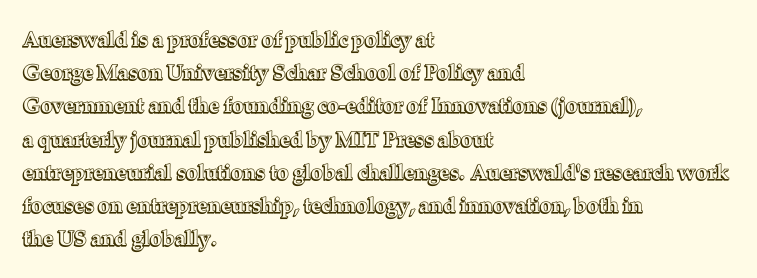
Q: Is the text italic (slanted)? A: No, it is upright.
Q: Is the text underlined? A: No.
Q: How is the paragraph aligned? A: Left-aligned.
Q: Is the spacing between letters normal or unusually wide? A: Normal.
Q: Is the spacing between lines tight, normal or loose? A: Normal.
